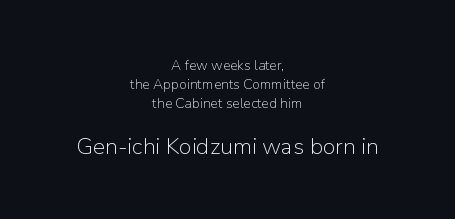
Q: Is the text bold? A: No.
Q: Is the text italic (slanted)? A: No, it is upright.
Q: Is the text underlined? A: No.
Q: How is the paragraph aligned? A: Centered.
Q: Is the spacing between letters normal or unusually wide? A: Normal.
Q: Is the spacing between lines tight, normal or loose? A: Normal.
Q: Which block of text is set in a larger size, the first (top) or the second (bottom)? A: The second (bottom) one.
